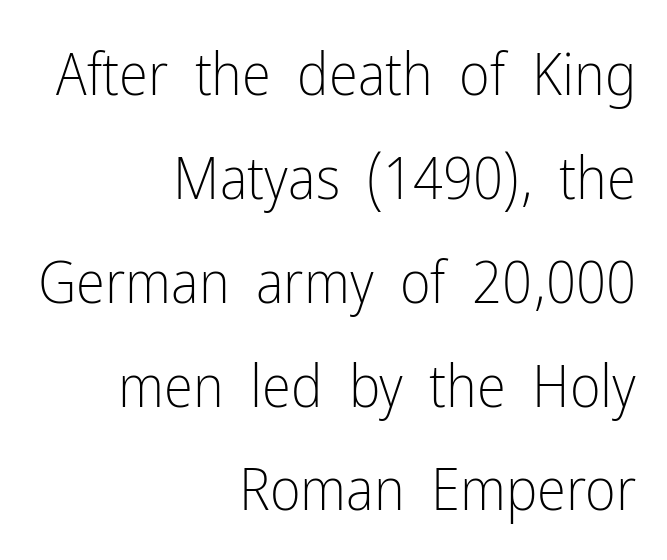
Lines of text with bare space underneath. Varying glyph widths throughout — classic text-font behaviour. Nope, not italic — everything's standing straight. The weight would be labelled regular, book, light, or lighter still.
